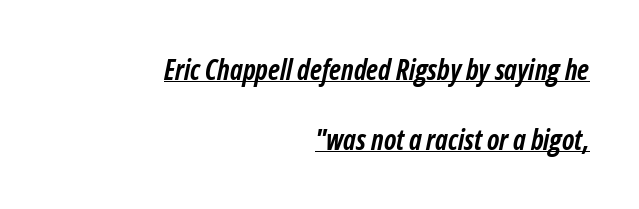
Q: Is the text bold? A: Yes.
Q: Is the text italic (slanted)? A: Yes, it leans right by about 12 degrees.
Q: Is the text underlined? A: Yes.
Q: How is the paragraph aligned? A: Right-aligned.
Q: Is the spacing between letters normal or unusually wide? A: Normal.
Q: Is the spacing between lines tight, normal or loose? A: Loose.
Q: Width (condensed, normal, or wide)? A: Condensed.
Q: Stroke contrast? A: Low.
Q: x-height? A: Medium.
Q: Monospaced? A: No.
